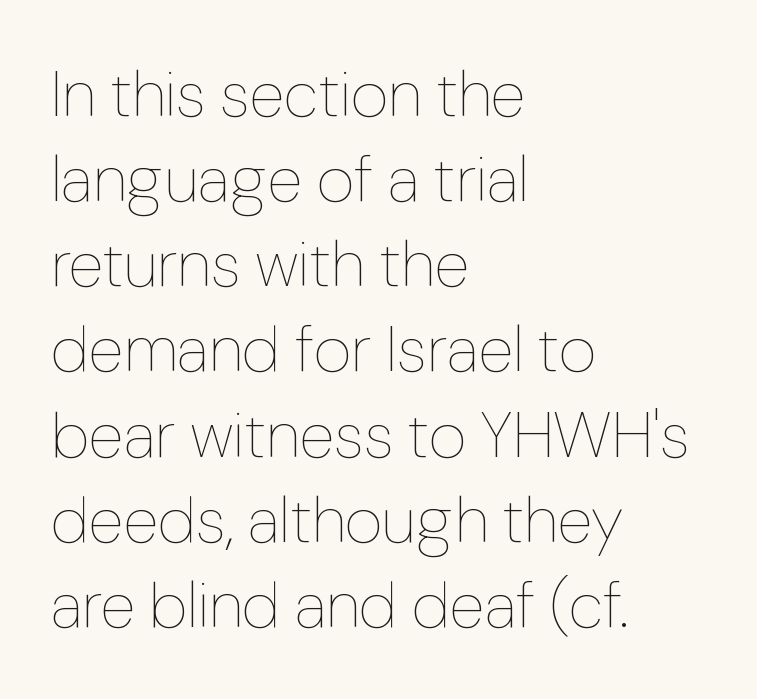
Q: Is the text bold? A: No.
Q: Is the text italic (slanted)? A: No, it is upright.
Q: Is the text underlined? A: No.
Q: How is the paragraph aligned? A: Left-aligned.
Q: Is the spacing between letters normal or unusually wide? A: Normal.
Q: Is the spacing between lines tight, normal or loose? A: Normal.
Q: Width (condensed, normal, or wide)? A: Normal.
Q: Stroke contrast? A: Low.
Q: x-height? A: Medium.
Q: Monospaced? A: No.
